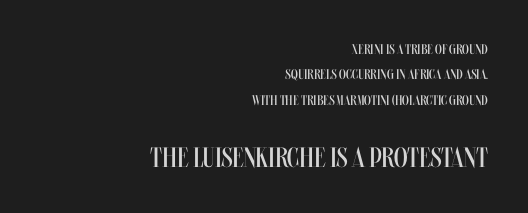
This rendering uses right alignment, leaving the left contour irregular. Which of the two is more prominent by size? The second, at the bottom. These glyphs show unthickened strokes, regular width or finer. Varying glyph widths throughout — classic text-font behaviour. Posture: upright roman.
